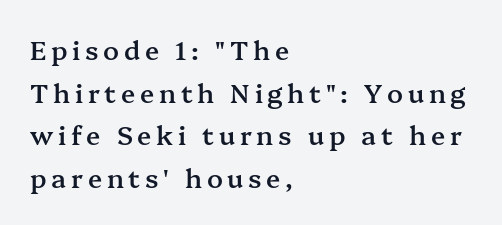
How would I describe the line gaps? Plain and ordinary. Tall strokes in this sample are plumb rather than angled. This rendering features lettering with no underline. What weight is shown? A semibold, between regular and bold. Every row of glyphs begins at an identical x-position on the left.
